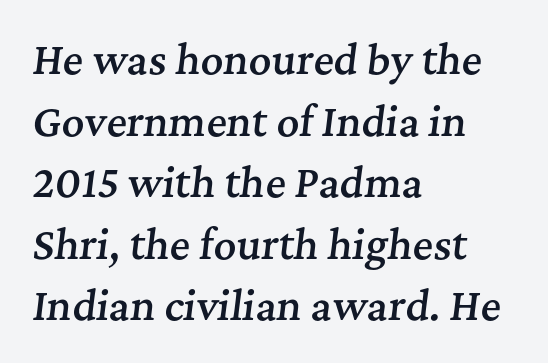
The image shows 39 px semibold serif type, italic (leaning right); set left-aligned, normal line spacing (1.58x), normal letter spacing, not underlined; medium stroke contrast and a medium x-height.
